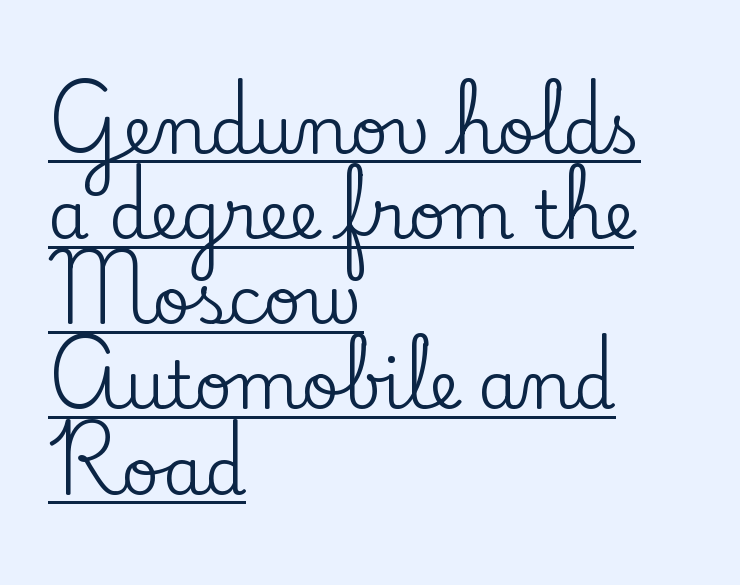
How would I describe the line gaps? Plain and ordinary. Character widths vary here, with narrow letters taking less room than wide ones. Alignment: flush left. Spacing between characters is what you'd get straight out of the box. The string is rendered with underlining switched on.
